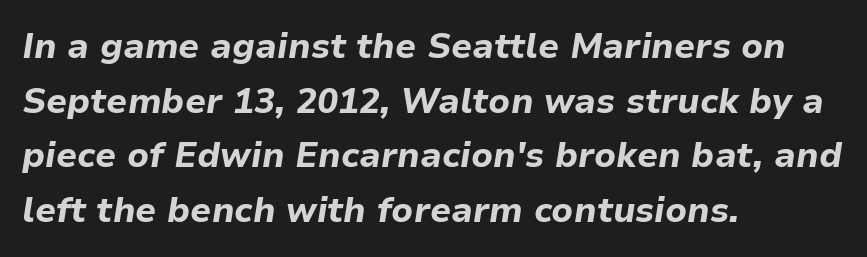
Honestly, there is no underline to notice here at all. A typesetter would call this zero additional tracking. This is oblique type, the kind used for emphasis or titles. This rendering uses left alignment, leaving the right contour irregular. The lines sit at an ordinary, default distance from one another.
